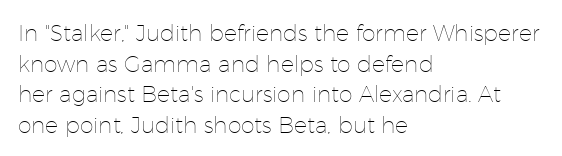
Q: Is the text bold? A: No.
Q: Is the text italic (slanted)? A: No, it is upright.
Q: Is the text underlined? A: No.
Q: How is the paragraph aligned? A: Left-aligned.
Q: Is the spacing between letters normal or unusually wide? A: Normal.
Q: Is the spacing between lines tight, normal or loose? A: Normal.
